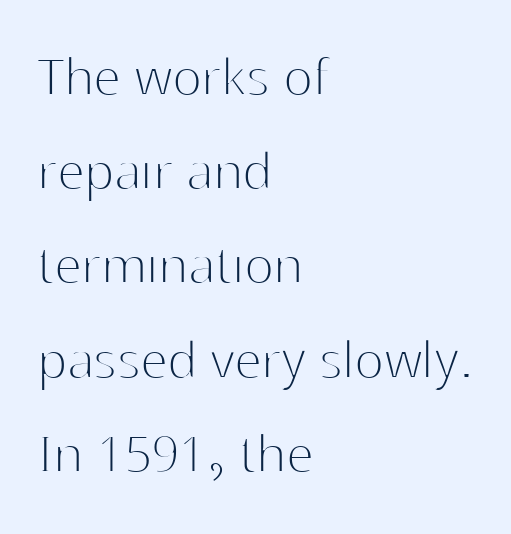
The image shows 62 px thin sans-serif type, upright; set left-aligned, normal line spacing (1.52x), normal letter spacing, not underlined; high stroke contrast and a medium x-height.
